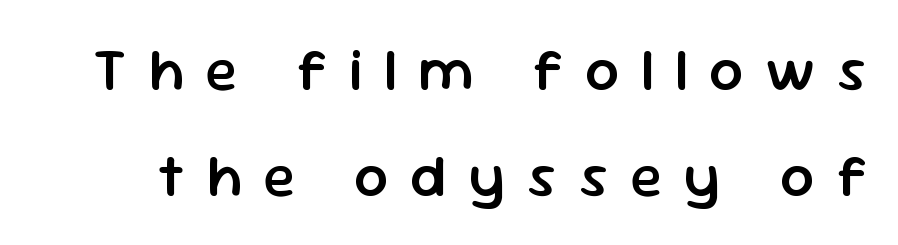
{"serif": "no", "italic": "no", "bold": "semi", "weight": "semibold", "width": "normal", "stroke_contrast": "low", "x_height": "medium", "monospaced": "no", "underline": "no", "line_spacing_ratio": 1.79, "letter_spacing": "wide", "letter_spacing_em": 0.37, "glyph_px": 59}
